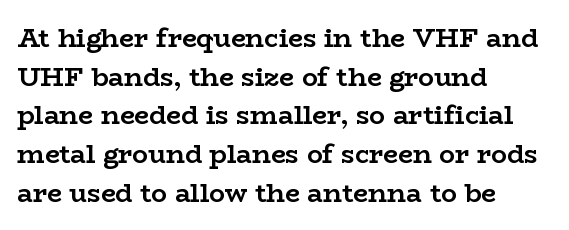
Leading: standard. Glyph-to-glyph distance matches everyday printed text. The face used here has the dense, thick strokes of a bold. These lines stack with their left ends in a neat column.
